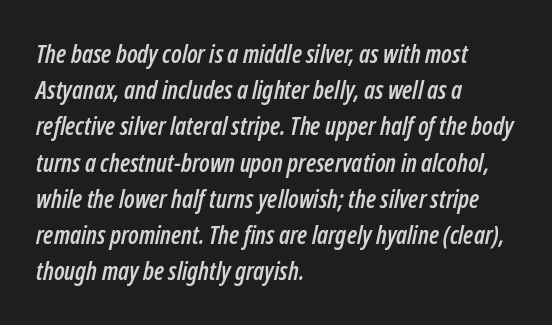
The image shows 25 px text type, italic (leaning right); set left-aligned, normal line spacing (1.45x), normal letter spacing, not underlined.
